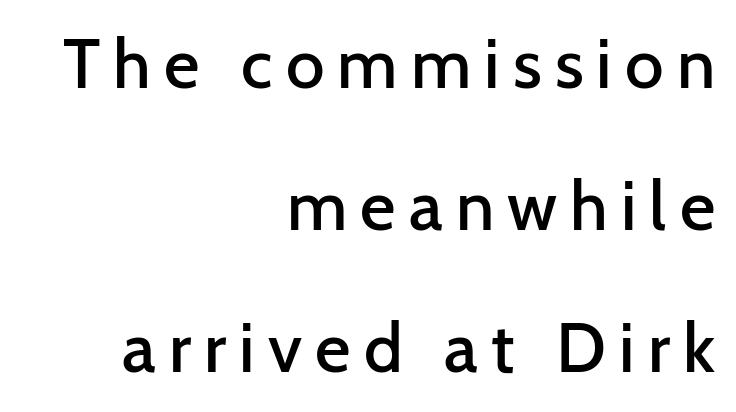
{"serif": "no", "italic": "no", "bold": "semi", "weight": "semibold", "width": "normal", "stroke_contrast": "low", "x_height": "medium", "monospaced": "no", "underline": "no", "align": "right", "line_spacing": "loose", "line_spacing_ratio": 2.06, "glyph_px": 69}
